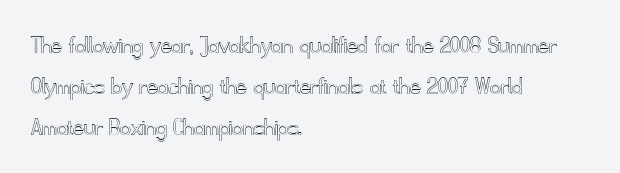
{"italic": "no", "underline": "no", "align": "left", "line_spacing": "normal", "line_spacing_ratio": 1.57, "letter_spacing": "normal", "letter_spacing_em": 0.0, "glyph_px": 26}
